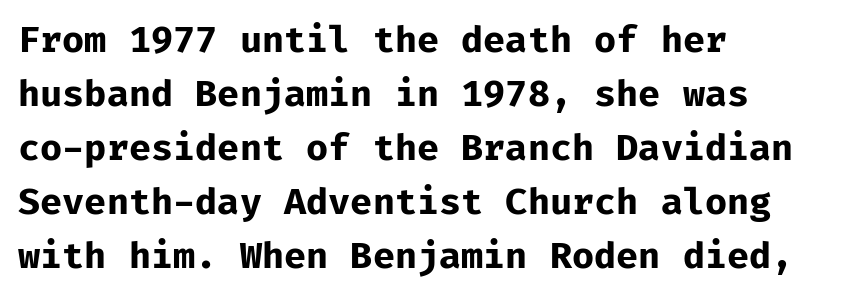
The image shows 36 px bold sans-serif type, upright, monospaced; set left-aligned, normal line spacing (1.5x), normal letter spacing, not underlined; low stroke contrast and a medium x-height.
